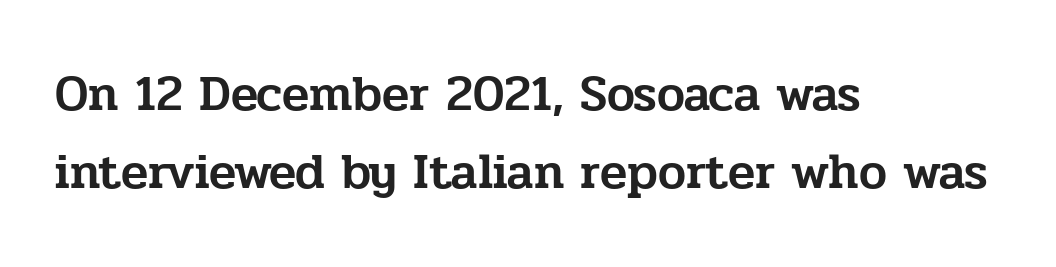
The passage shown has conventional tracking throughout. Unlike a clean sans, this face finishes its strokes with serifs. The paragraph shown leans on its left margin. How would I describe the line gaps? Plain and ordinary. The gap between lines stays unmarked.
